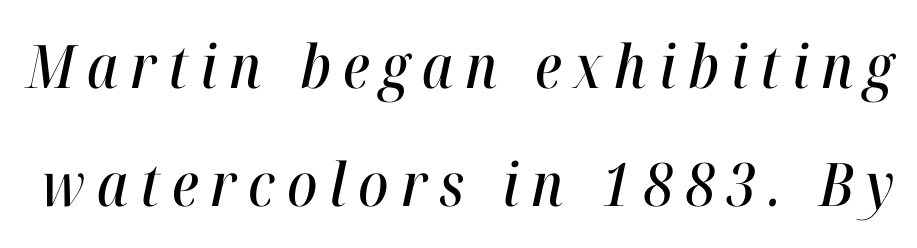
If you drew a line through each stem, it would be angled. Glyph-to-glyph distance is far greater than everyday printed text. The passage shown is typed in a proportional face where columns would drift. This rendering features lettering with no underline. If you measured baseline to baseline, you'd find a long distance.
